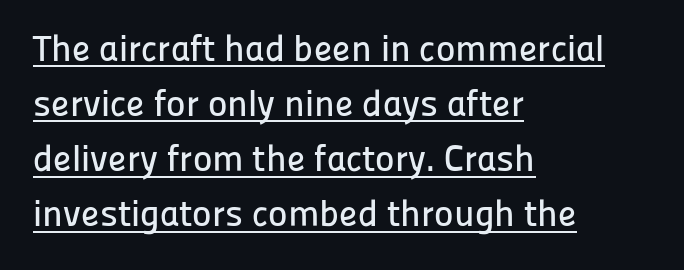
{"serif": "no", "italic": "no", "width": "normal", "stroke_contrast": "low", "x_height": "medium", "monospaced": "no", "underline": "yes", "align": "left", "line_spacing": "normal", "line_spacing_ratio": 1.49, "letter_spacing": "normal", "letter_spacing_em": 0.0, "glyph_px": 37}
